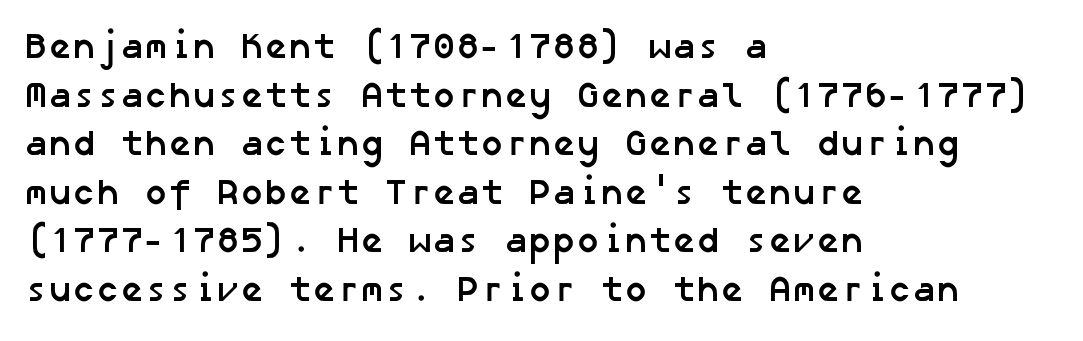
{"serif": "no", "bold": "yes", "weight": "semibold", "width": "normal", "stroke_contrast": "low", "x_height": "medium", "underline": "no", "align": "left", "line_spacing": "normal", "line_spacing_ratio": 1.35, "letter_spacing": "normal", "letter_spacing_em": 0.0, "glyph_px": 36}
